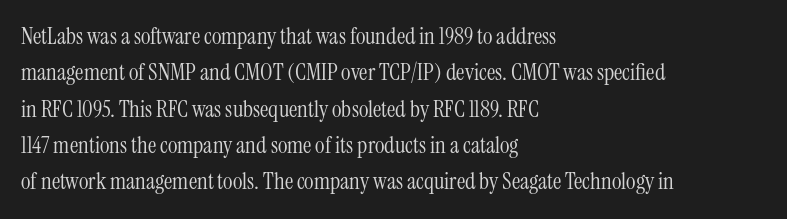
{"italic": "no", "bold": "no", "underline": "no", "align": "left", "line_spacing": "normal", "line_spacing_ratio": 1.58, "letter_spacing": "normal", "letter_spacing_em": 0.0, "glyph_px": 23}
